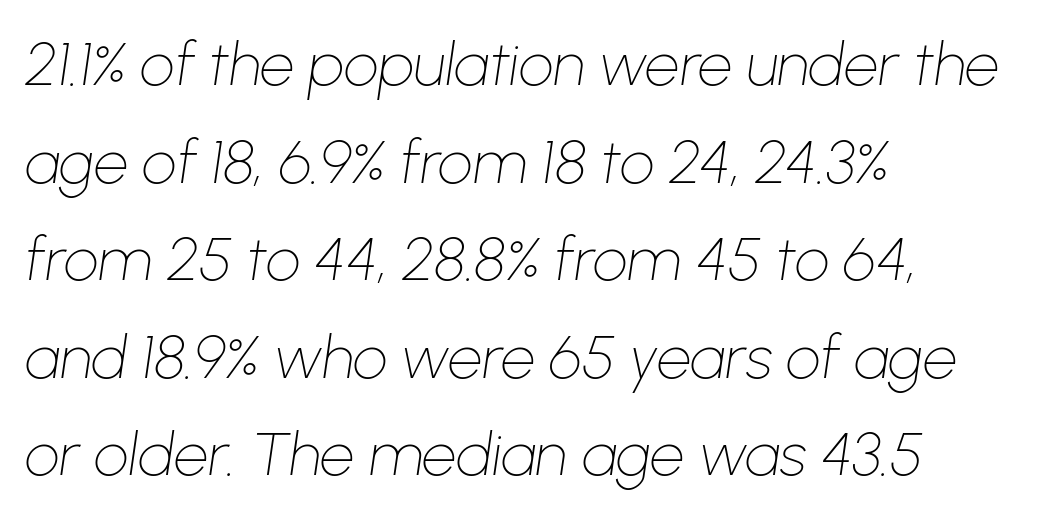
{"italic": "yes", "lean": "right", "slant_degrees": 8, "bold": "no", "weight": "thin", "width": "normal", "stroke_contrast": "low", "x_height": "medium", "monospaced": "no", "underline": "no", "align": "left", "line_spacing": "normal", "line_spacing_ratio": 1.6, "letter_spacing": "normal", "letter_spacing_em": 0.0, "glyph_px": 61}
